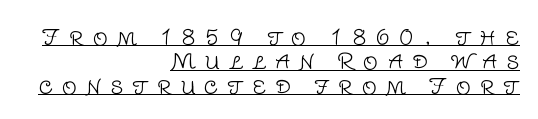
Q: Is the text bold? A: No.
Q: Is the text italic (slanted)? A: Yes.
Q: Is the text underlined? A: Yes.
Q: How is the paragraph aligned? A: Right-aligned.
Q: Is the spacing between letters normal or unusually wide? A: Unusually wide.
